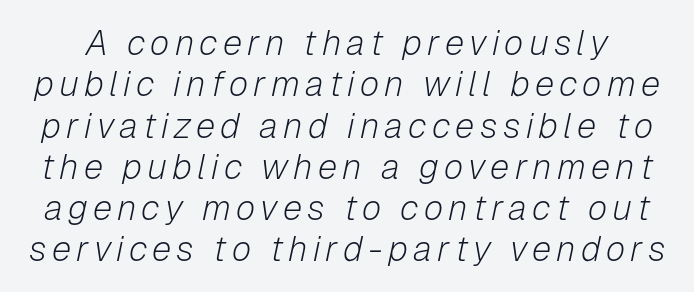
{"italic": "yes", "lean": "right", "slant_degrees": 12, "bold": "no", "weight": "light", "width": "normal", "stroke_contrast": "low", "x_height": "medium", "monospaced": "no", "underline": "no", "line_spacing_ratio": 1.18, "glyph_px": 35}
